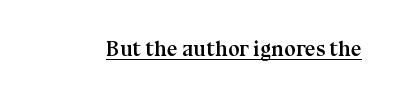
Q: Is the text bold? A: Yes.
Q: Is the text italic (slanted)? A: No, it is upright.
Q: Is the text underlined? A: Yes.
Q: Is the spacing between letters normal or unusually wide? A: Normal.
